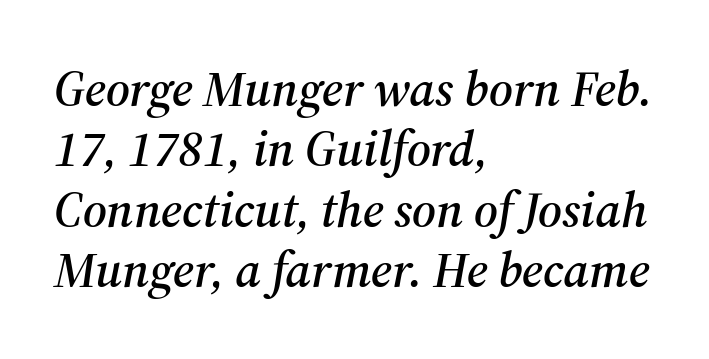
The image shows 50 px serif type, italic (leaning right); set left-aligned, line spacing 1.21x, normal letter spacing, not underlined; medium stroke contrast and a medium x-height.
